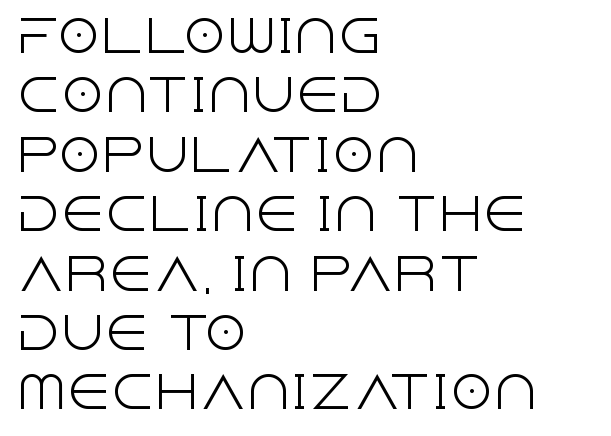
The image shows 44 px light sans-serif type, upright; set left-aligned, normal line spacing (1.35x), normal letter spacing, not underlined; a large x-height.
